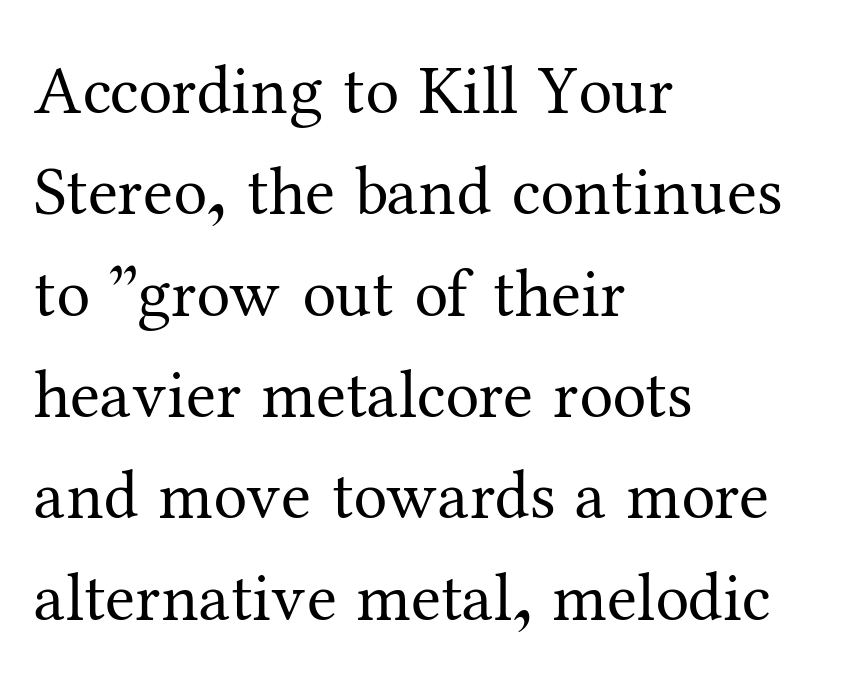
Q: Is the text bold? A: No.
Q: Is the text italic (slanted)? A: No, it is upright.
Q: Is the typeface a serif or a sans-serif typeface? A: Serif.
Q: Is the text underlined? A: No.
Q: How is the paragraph aligned? A: Left-aligned.
Q: Is the spacing between letters normal or unusually wide? A: Normal.
Q: Is the spacing between lines tight, normal or loose? A: Normal.
Q: Width (condensed, normal, or wide)? A: Normal.
Q: Stroke contrast? A: Medium.
Q: x-height? A: Medium.
Q: Monospaced? A: No.
